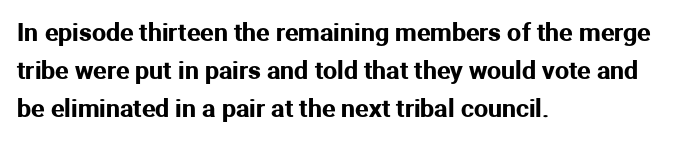
Q: Is the text italic (slanted)? A: No, it is upright.
Q: Is the text underlined? A: No.
Q: How is the paragraph aligned? A: Left-aligned.
Q: Is the spacing between letters normal or unusually wide? A: Normal.
Q: Is the spacing between lines tight, normal or loose? A: Normal.
